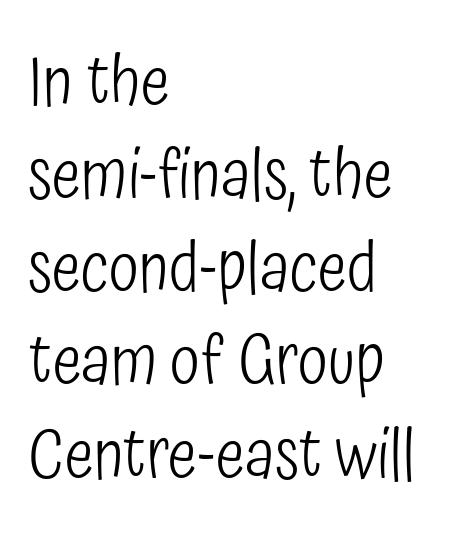
Q: Is the text bold? A: No.
Q: Is the text italic (slanted)? A: No, it is upright.
Q: Is the typeface a serif or a sans-serif typeface? A: Sans-serif.
Q: Is the text underlined? A: No.
Q: How is the paragraph aligned? A: Left-aligned.
Q: Is the spacing between letters normal or unusually wide? A: Normal.
Q: Is the spacing between lines tight, normal or loose? A: Normal.
Q: Width (condensed, normal, or wide)? A: Condensed.
Q: Stroke contrast? A: Low.
Q: x-height? A: Medium.
Q: Monospaced? A: No.
